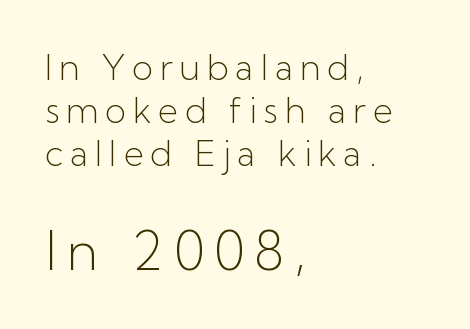
The image shows 53 px light sans-serif type, upright; set left-aligned, line spacing 1.23x, not underlined; the second (bottom) block is 1.51x larger; low stroke contrast and a medium x-height.
